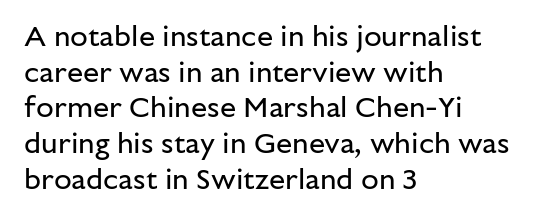
The image shows 29 px regular-weight sans-serif type, upright; set left-aligned, line spacing 1.23x, normal letter spacing, not underlined; low stroke contrast and a medium x-height.
